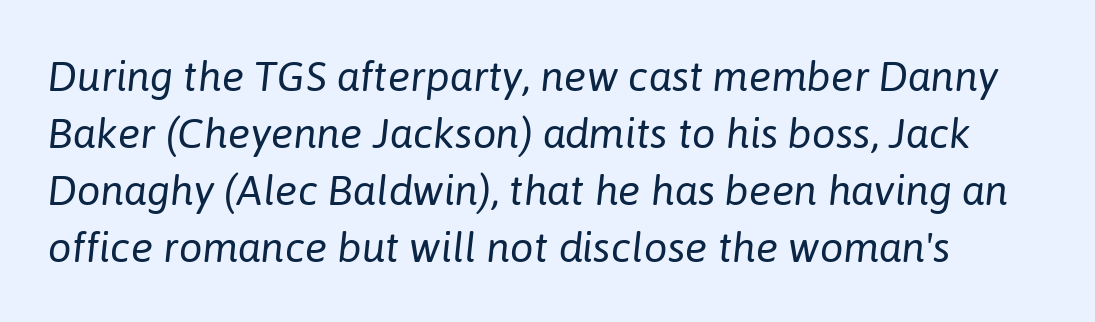
The image shows 42 px regular-weight type, italic (leaning right); set normal line spacing (1.36x), normal letter spacing, not underlined; low stroke contrast and a medium x-height.
